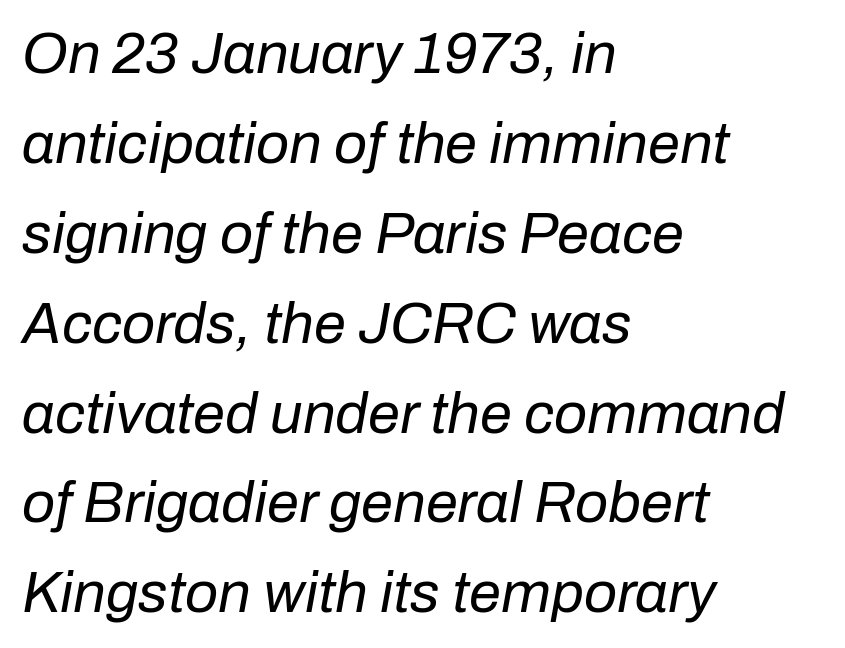
Q: Is the text bold? A: No.
Q: Is the text italic (slanted)? A: Yes, it leans right by about 10 degrees.
Q: Is the text underlined? A: No.
Q: How is the paragraph aligned? A: Left-aligned.
Q: Is the spacing between letters normal or unusually wide? A: Normal.
Q: Is the spacing between lines tight, normal or loose? A: Normal.
Q: Width (condensed, normal, or wide)? A: Normal.
Q: Stroke contrast? A: Low.
Q: x-height? A: Medium.
Q: Monospaced? A: No.
